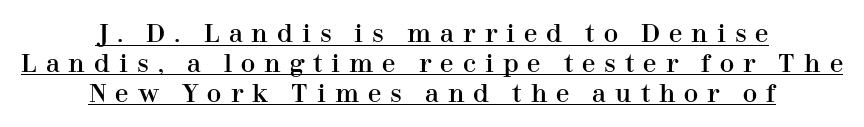
{"italic": "no", "underline": "yes", "align": "center", "line_spacing_ratio": 1.24, "letter_spacing": "wide", "letter_spacing_em": 0.38, "glyph_px": 24}
